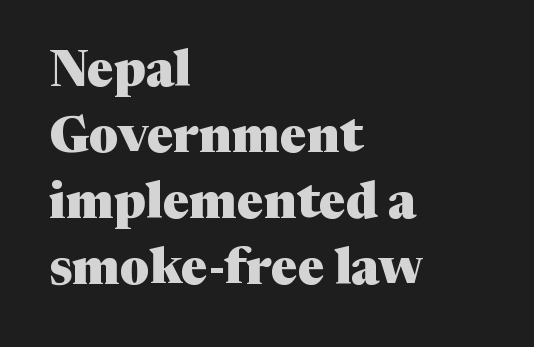
Q: Is the text bold? A: Yes.
Q: Is the text italic (slanted)? A: No, it is upright.
Q: Is the typeface a serif or a sans-serif typeface? A: Serif.
Q: Is the text underlined? A: No.
Q: How is the paragraph aligned? A: Left-aligned.
Q: Is the spacing between letters normal or unusually wide? A: Normal.
Q: Is the spacing between lines tight, normal or loose? A: Normal.
Q: Width (condensed, normal, or wide)? A: Normal.
Q: Stroke contrast? A: Medium.
Q: x-height? A: Medium.
Q: Monospaced? A: No.
